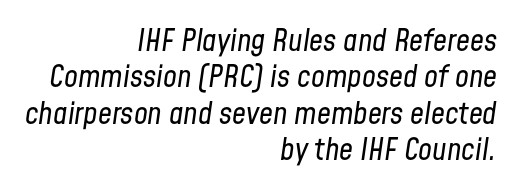
Q: Is the text bold? A: No.
Q: Is the text italic (slanted)? A: Yes, it leans right by about 8 degrees.
Q: Is the text underlined? A: No.
Q: How is the paragraph aligned? A: Right-aligned.
Q: Is the spacing between letters normal or unusually wide? A: Normal.
Q: Width (condensed, normal, or wide)? A: Condensed.
Q: Stroke contrast? A: Low.
Q: x-height? A: Medium.
Q: Monospaced? A: No.
